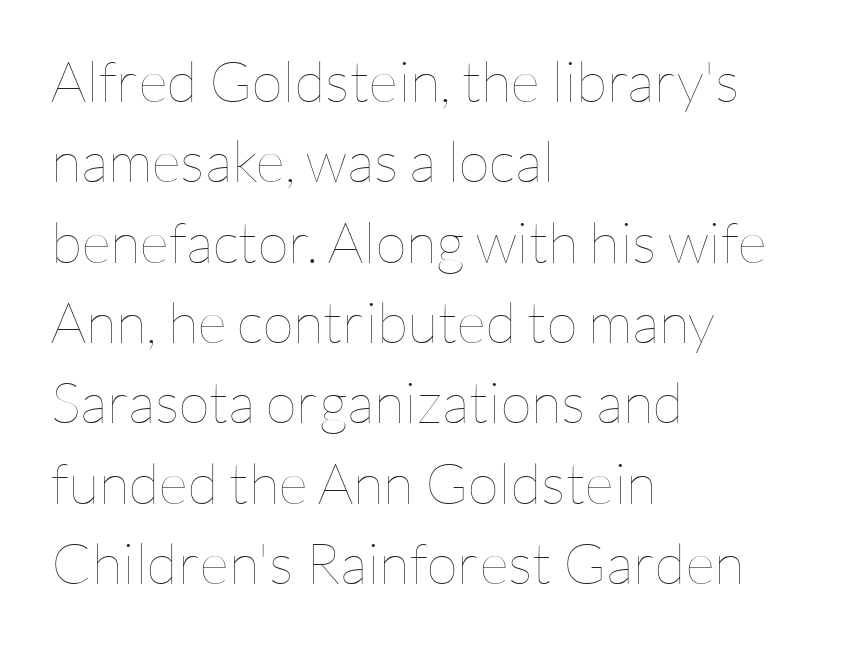
The face used here is proportionally spaced, like ordinary book or web type. No extra tracking has been applied to these lines. The ragged edge is on the right, which tells us the setting is flush left. No heavy texture on the line: the type isn't bold.
